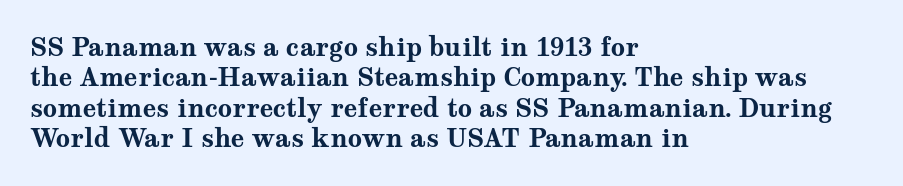
{"italic": "no", "bold": "yes", "underline": "no", "align": "left", "line_spacing_ratio": 1.22, "letter_spacing": "normal", "letter_spacing_em": 0.0, "glyph_px": 25}
